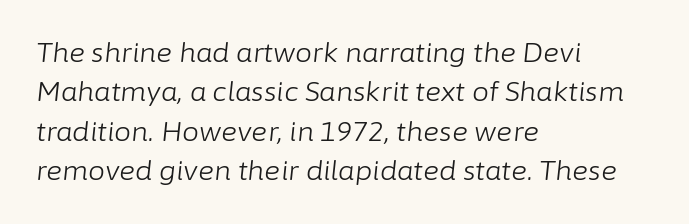
Q: Is the text bold? A: No.
Q: Is the text italic (slanted)? A: Yes, it leans right by about 6 degrees.
Q: Is the text underlined? A: No.
Q: How is the paragraph aligned? A: Left-aligned.
Q: Is the spacing between letters normal or unusually wide? A: Normal.
Q: Is the spacing between lines tight, normal or loose? A: Normal.
